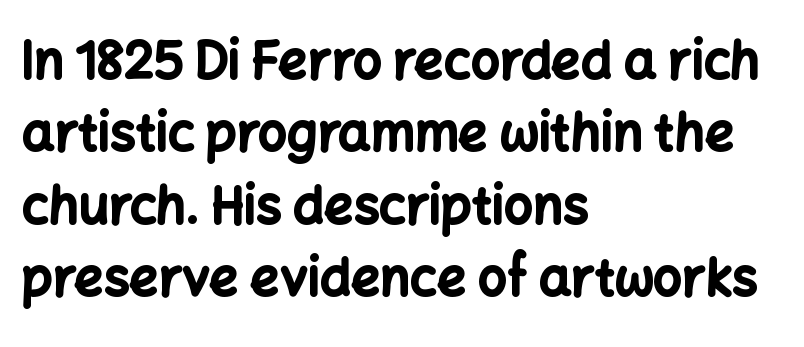
Q: Is the text bold? A: Yes.
Q: Is the text italic (slanted)? A: No, it is upright.
Q: Is the typeface a serif or a sans-serif typeface? A: Sans-serif.
Q: Is the text underlined? A: No.
Q: How is the paragraph aligned? A: Left-aligned.
Q: Is the spacing between letters normal or unusually wide? A: Normal.
Q: Is the spacing between lines tight, normal or loose? A: Normal.
Q: Width (condensed, normal, or wide)? A: Normal.
Q: Stroke contrast? A: Low.
Q: x-height? A: Medium.
Q: Monospaced? A: No.
